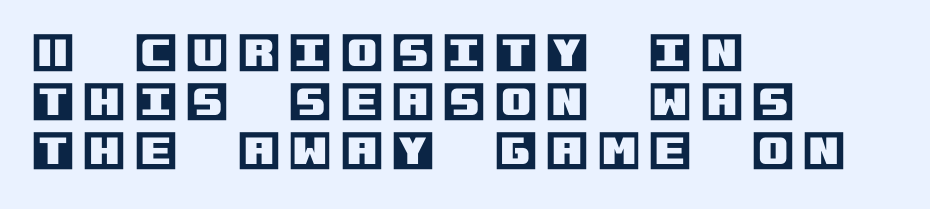
The glyphs are unaccompanied by any horizontal stroke below them. Visually the block forms a straight wall on the left and a jagged coastline on the right. Compared with typical body copy, the letter spacing here is much looser. Posture: upright roman.
